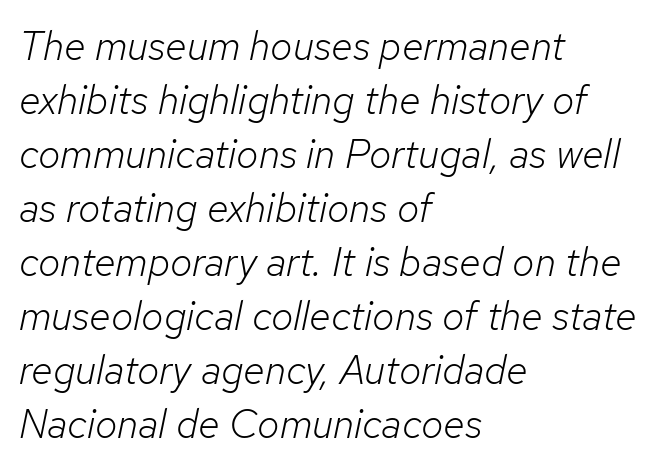
The image shows 40 px light type, italic (leaning right); set left-aligned, normal line spacing (1.35x), normal letter spacing, not underlined; low stroke contrast and a medium x-height.
